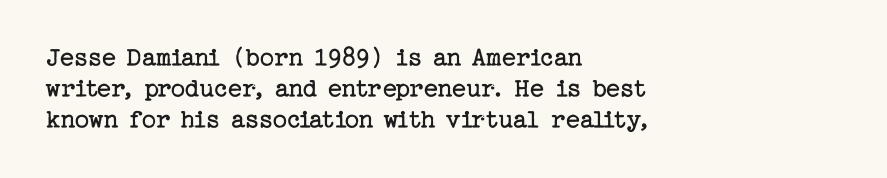
The typeface chosen for these lines features serifs. Rendered with straight, roman letterforms. Stems here are at most as thick as an everyday book face. Closely set lines give the paragraph a compact silhouette.
